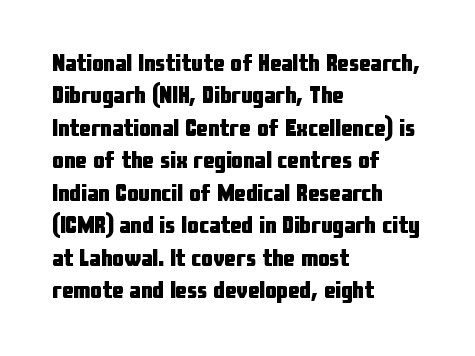
The space directly below the letters is spotless. A dark, heavy texture on the line: the type is bold. Every row of glyphs begins at an identical x-position on the left. Posture: vertical.
